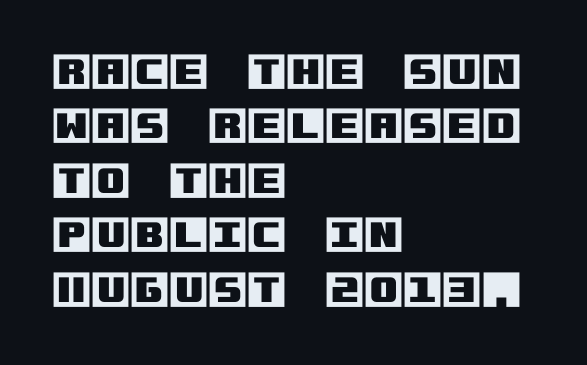
Q: Is the text italic (slanted)? A: No, it is upright.
Q: Is the text underlined? A: No.
Q: How is the paragraph aligned? A: Left-aligned.
Q: Is the spacing between letters normal or unusually wide? A: Normal.
Q: Is the spacing between lines tight, normal or loose? A: Normal.
Q: Width (condensed, normal, or wide)? A: Normal.
Q: x-height? A: Large.
